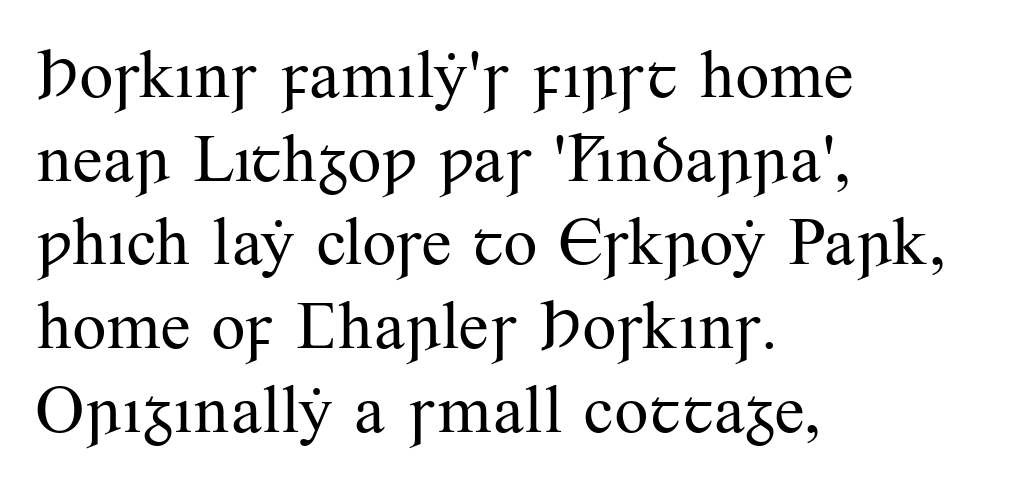
Q: Is the text bold? A: No.
Q: Is the text italic (slanted)? A: No, it is upright.
Q: Is the typeface a serif or a sans-serif typeface? A: Serif.
Q: Is the text underlined? A: No.
Q: How is the paragraph aligned? A: Left-aligned.
Q: Is the spacing between letters normal or unusually wide? A: Normal.
Q: Width (condensed, normal, or wide)? A: Normal.
Q: Stroke contrast? A: Medium.
Q: x-height? A: Small.
Q: Monospaced? A: No.
